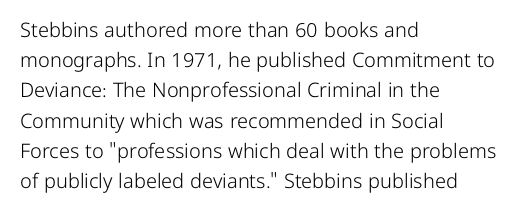
Q: Is the text bold? A: No.
Q: Is the text italic (slanted)? A: No, it is upright.
Q: Is the text underlined? A: No.
Q: How is the paragraph aligned? A: Left-aligned.
Q: Is the spacing between letters normal or unusually wide? A: Normal.
Q: Is the spacing between lines tight, normal or loose? A: Normal.
